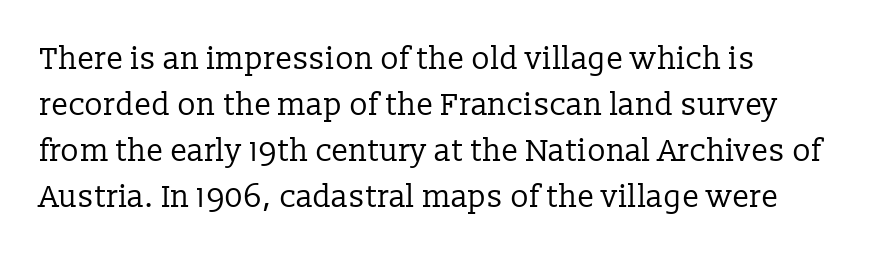
{"serif": "yes", "italic": "no", "bold": "no", "weight": "regular", "width": "normal", "stroke_contrast": "low", "x_height": "medium", "monospaced": "no", "underline": "no", "align": "left", "line_spacing": "normal", "line_spacing_ratio": 1.48, "letter_spacing": "normal", "letter_spacing_em": 0.0, "glyph_px": 31}
